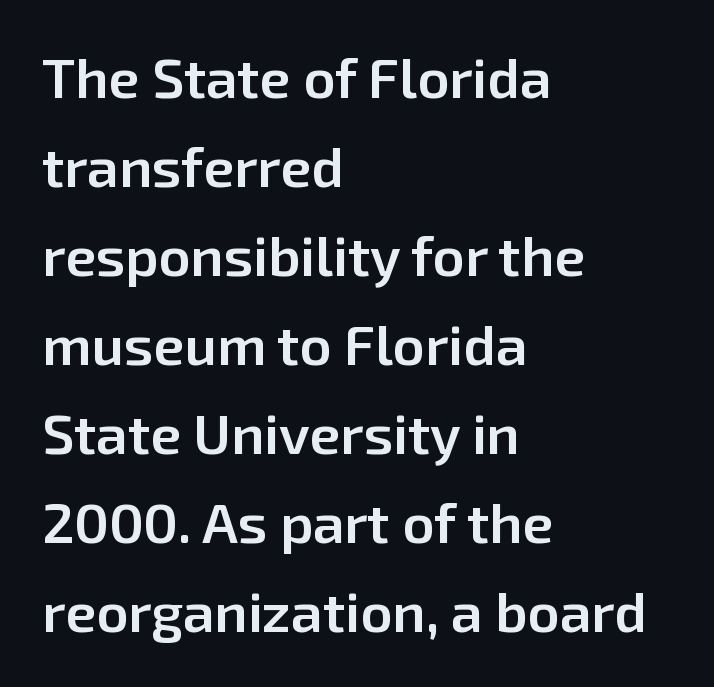
The image shows 56 px semibold sans-serif type, upright; set left-aligned, normal line spacing (1.59x), normal letter spacing, not underlined; low stroke contrast and a medium x-height.
